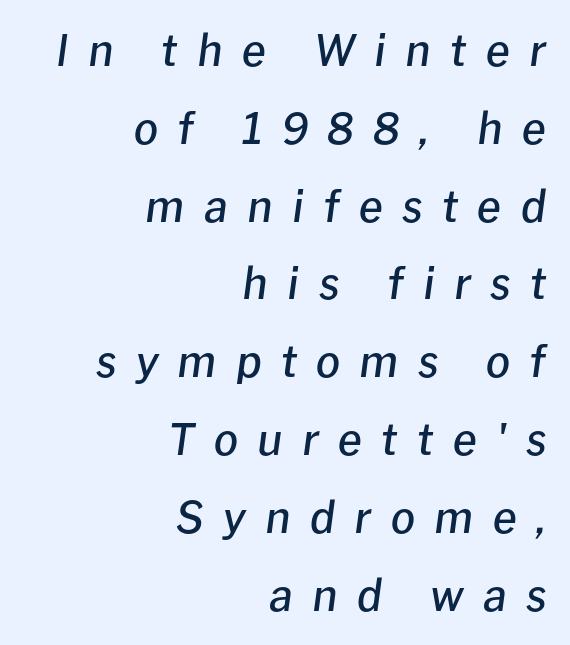
Line endings align vertically; line beginnings do not. This rendering features lettering with no underline. Glyph-to-glyph distance is far greater than everyday printed text. Note the varied advance widths — an 'i' is clearly narrower than an 'm'. How heavy is the stroke? Medium-heavy — a semibold, shy of bold.
